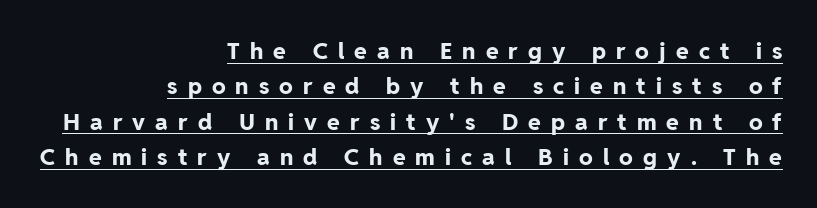
If you drew a line through each stem, it would be perfectly vertical. A baseline rule has been typeset under these characters. Line ends are locked; line starts wander. A typesetter would call this leading conventional body-copy spacing.
